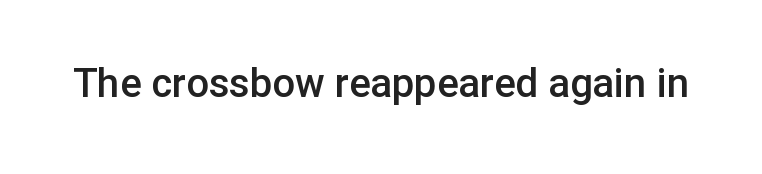
{"serif": "no", "italic": "no", "bold": "semi", "weight": "semibold", "width": "normal", "stroke_contrast": "low", "x_height": "medium", "monospaced": "no", "underline": "no", "letter_spacing": "normal", "letter_spacing_em": 0.0, "glyph_px": 40}
